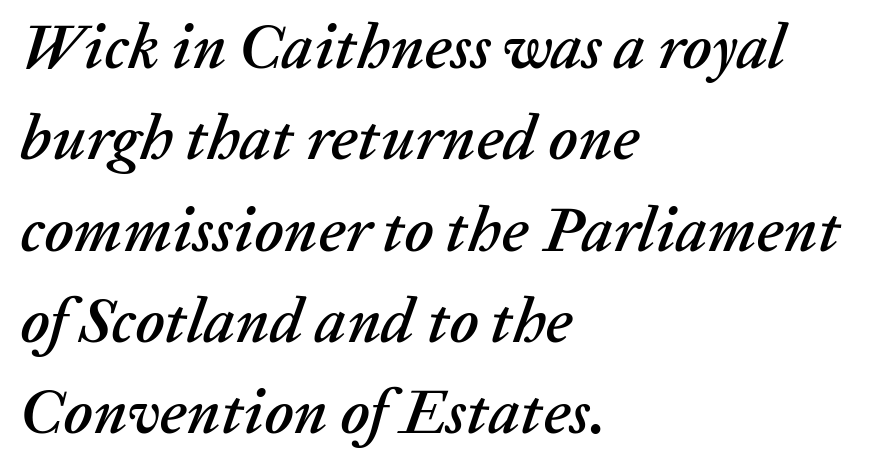
This sample has the flowing, uneven cadence of proportional lettering. Reading down the column, the eye jumps a familiar distance to each next line. Where is the straight margin? On the left. Honestly, the letter spacing is just normal — you wouldn't notice it.
